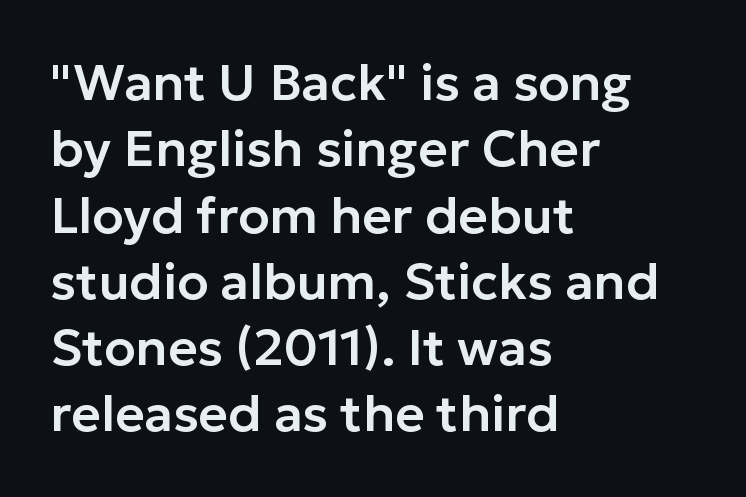
{"serif": "no", "italic": "no", "width": "normal", "stroke_contrast": "low", "x_height": "medium", "monospaced": "no", "underline": "no", "align": "left", "line_spacing": "normal", "line_spacing_ratio": 1.3, "letter_spacing": "normal", "letter_spacing_em": 0.0, "glyph_px": 51}
